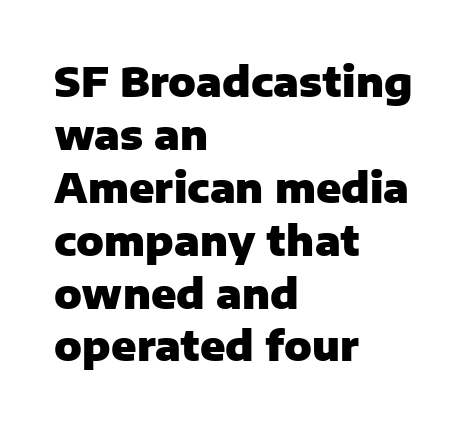
Q: Is the text bold? A: Yes.
Q: Is the text italic (slanted)? A: No, it is upright.
Q: Is the typeface a serif or a sans-serif typeface? A: Sans-serif.
Q: Is the text underlined? A: No.
Q: How is the paragraph aligned? A: Left-aligned.
Q: Is the spacing between letters normal or unusually wide? A: Normal.
Q: Is the spacing between lines tight, normal or loose? A: Normal.
Q: Width (condensed, normal, or wide)? A: Normal.
Q: Stroke contrast? A: Low.
Q: x-height? A: Medium.
Q: Monospaced? A: No.
